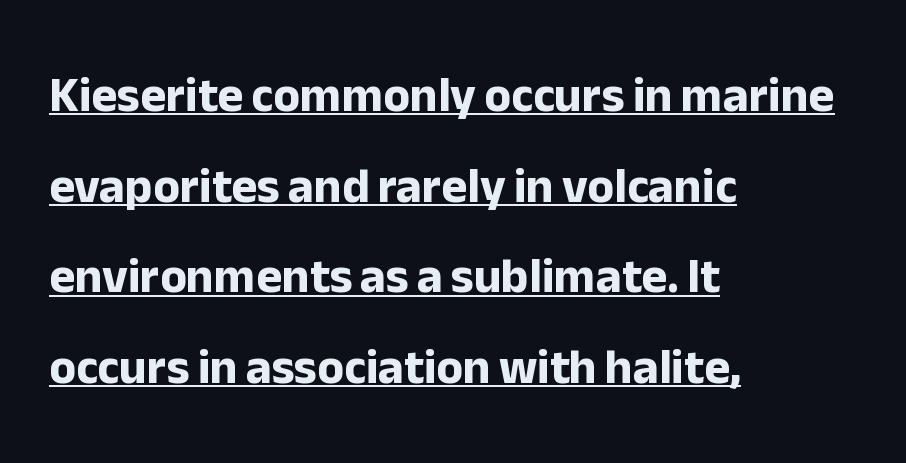
Decoration check: the copy is underlined. Compared with an ordinary text face, these strokes are far heavier — a full bold. The letters sit at their default tracking, neither squeezed nor spread. The passage shown is typed in a proportional face where columns would drift. Quick note: not italic, upright. These lines are set flush left with a ragged right edge.
